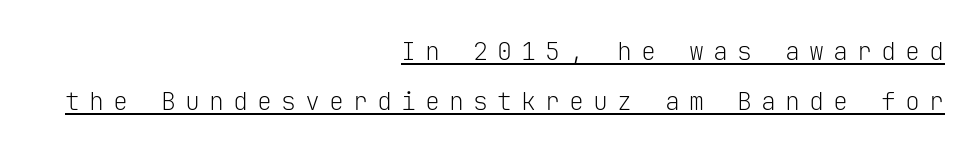
The image shows 25 px text type, upright; set right-aligned, loose line spacing (2.02x), unusually wide letter spacing (+0.36 em), underlined.
